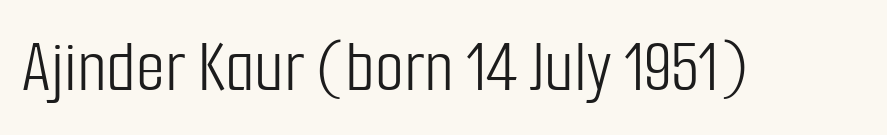
The image shows 75 px light, condensed sans-serif type, upright; set normal letter spacing, not underlined; low stroke contrast and a medium x-height.
